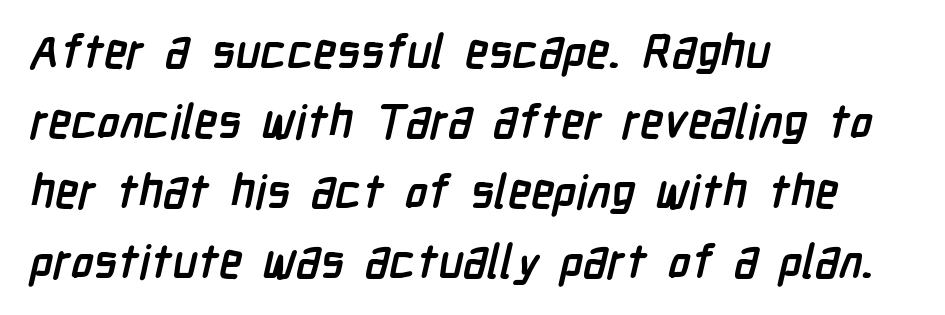
The image shows 47 px semibold, condensed sans-serif type; set left-aligned, normal line spacing (1.49x), normal letter spacing, not underlined; low stroke contrast and a medium x-height.
